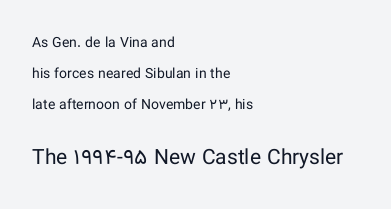
{"italic": "no", "bold": "no", "underline": "no", "align": "left", "line_spacing": "loose", "line_spacing_ratio": 2.22, "letter_spacing": "normal", "letter_spacing_em": 0.0, "larger_block": "second", "size_ratio": 1.5, "glyph_px": 21}
